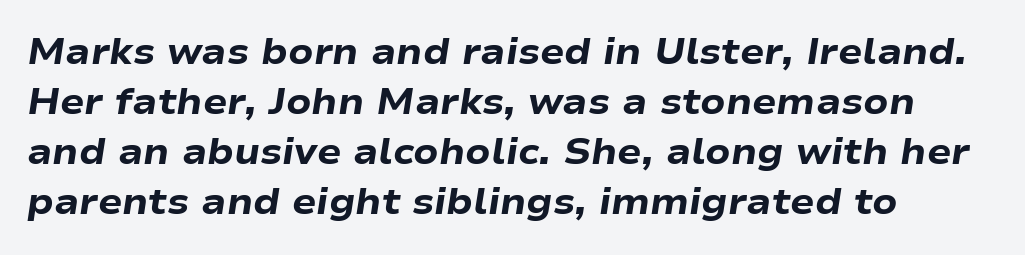
The image shows 36 px heavy, wide type, italic (leaning right); set left-aligned, normal line spacing (1.39x), normal letter spacing, not underlined; low stroke contrast and a medium x-height.
